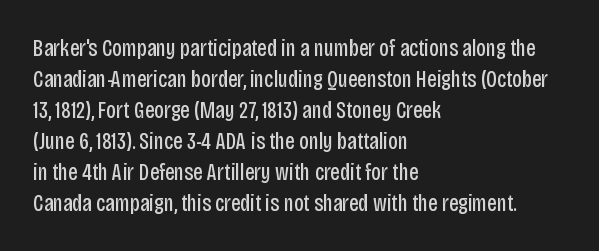
{"italic": "no", "bold": "no", "underline": "no", "align": "left", "line_spacing": "normal", "line_spacing_ratio": 1.29, "letter_spacing": "normal", "letter_spacing_em": 0.0, "glyph_px": 24}
